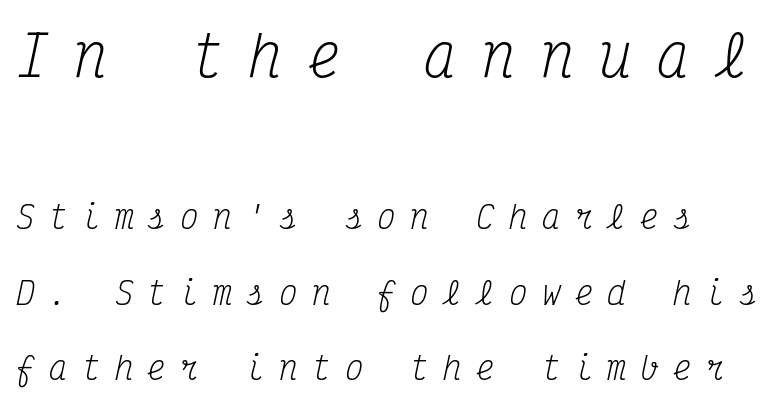
Q: Is the text bold? A: No.
Q: Is the text italic (slanted)? A: Yes, it leans right by about 12 degrees.
Q: Is the typeface a serif or a sans-serif typeface? A: Serif.
Q: Is the text underlined? A: No.
Q: Is the spacing between letters normal or unusually wide? A: Unusually wide.
Q: Is the spacing between lines tight, normal or loose? A: Loose.
Q: Which block of text is set in a larger size, the first (top) or the second (bottom)? A: The first (top) one.
Q: Width (condensed, normal, or wide)? A: Condensed.
Q: Stroke contrast? A: Medium.
Q: x-height? A: Medium.
Q: Monospaced? A: Yes.
